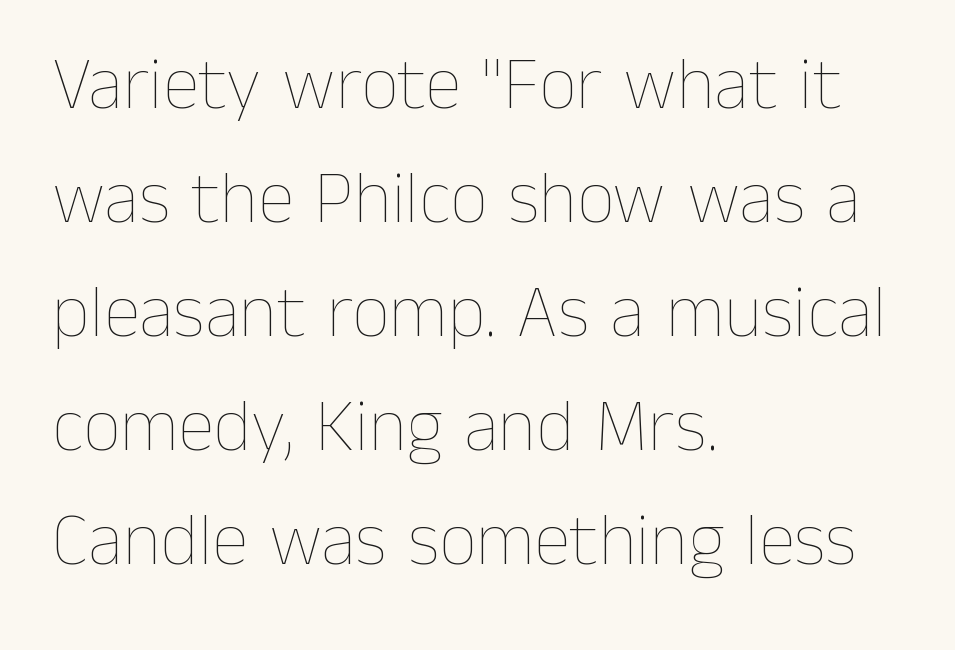
Lines of text with bare space underneath. This sample has the flowing, uneven cadence of proportional lettering. Vertical strokes here are truly vertical. The tracking reads as untouched default to a designer's eye. Students, observe: this is what conventionally led text looks like.
